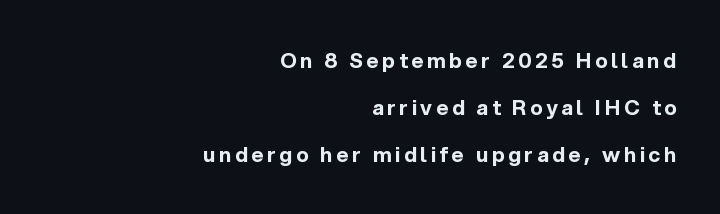
Q: Is the text bold? A: Yes.
Q: Is the text italic (slanted)? A: No, it is upright.
Q: Is the text underlined? A: No.
Q: How is the paragraph aligned? A: Right-aligned.
Q: Is the spacing between lines tight, normal or loose? A: Loose.
